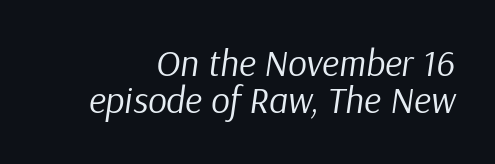
Q: Is the text bold? A: No.
Q: Is the text italic (slanted)? A: Yes, it leans right by about 9 degrees.
Q: Is the text underlined? A: No.
Q: How is the paragraph aligned? A: Right-aligned.
Q: Is the spacing between letters normal or unusually wide? A: Normal.
Q: Is the spacing between lines tight, normal or loose? A: Tight.
Q: Width (condensed, normal, or wide)? A: Normal.
Q: Stroke contrast? A: Low.
Q: x-height? A: Medium.
Q: Monospaced? A: No.
